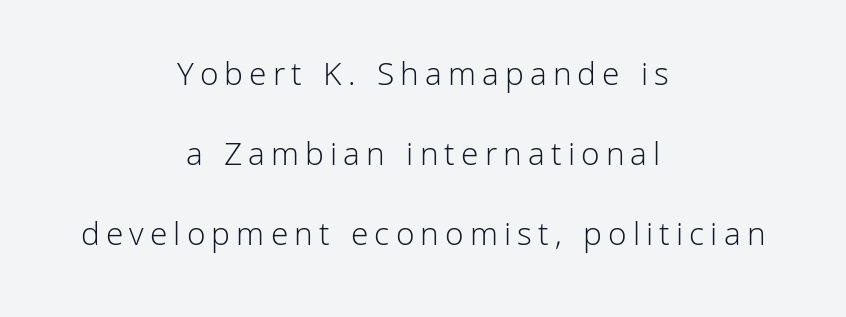
{"serif": "no", "italic": "no", "bold": "no", "weight": "light", "width": "normal", "stroke_contrast": "low", "x_height": "medium", "monospaced": "no", "underline": "no", "align": "center", "line_spacing": "loose", "line_spacing_ratio": 2.35, "glyph_px": 34}
